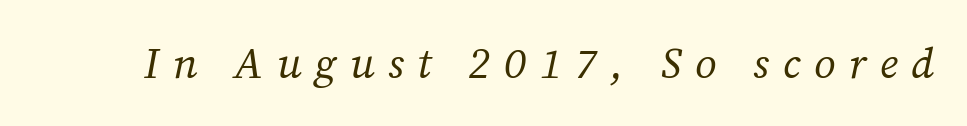
The image shows 43 px regular-weight serif type, italic (leaning right); set unusually wide letter spacing (+0.31 em), not underlined; medium stroke contrast and a medium x-height.
